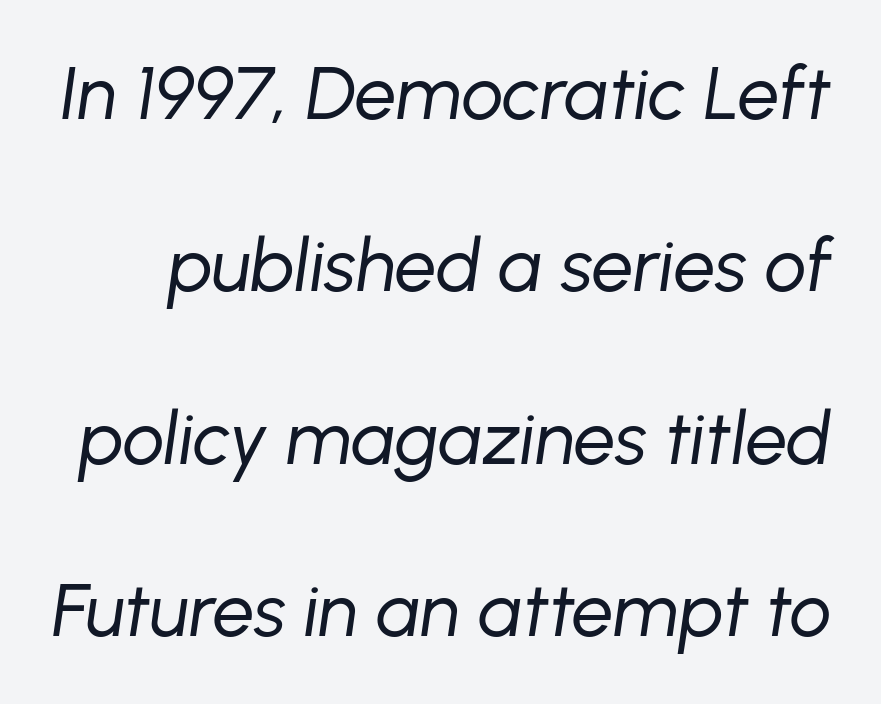
{"italic": "yes", "lean": "right", "slant_degrees": 8, "bold": "no", "weight": "regular", "width": "normal", "stroke_contrast": "low", "x_height": "medium", "monospaced": "no", "underline": "no", "line_spacing": "loose", "line_spacing_ratio": 2.33, "letter_spacing": "normal", "letter_spacing_em": 0.0, "glyph_px": 74}
